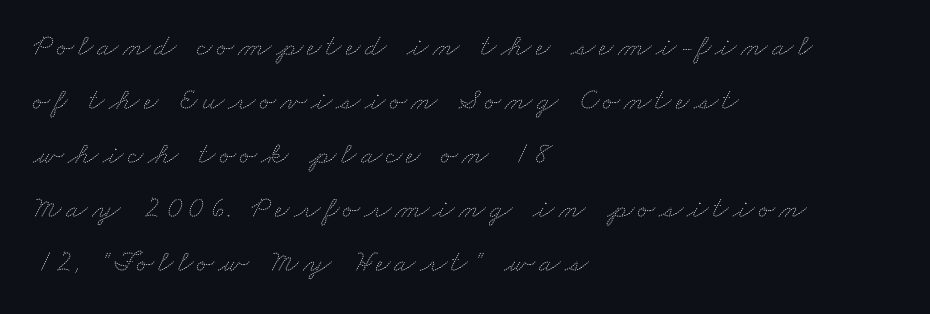
Q: Is the text bold? A: No.
Q: Is the text underlined? A: No.
Q: How is the paragraph aligned? A: Left-aligned.
Q: Width (condensed, normal, or wide)? A: Wide.
Q: Stroke contrast? A: Medium.
Q: x-height? A: Small.
Q: Monospaced? A: No.
